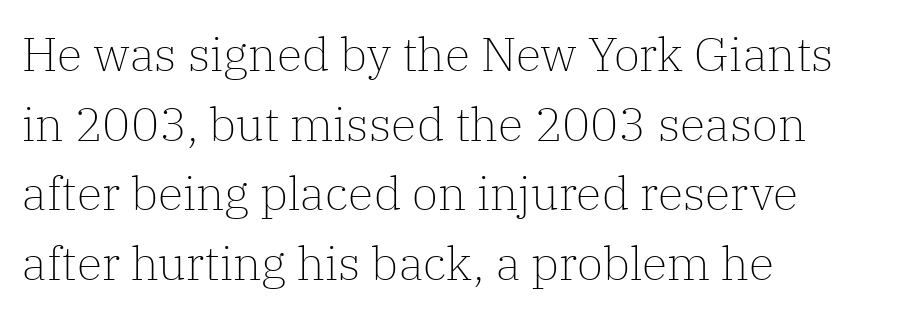
Q: Is the text bold? A: No.
Q: Is the text italic (slanted)? A: No, it is upright.
Q: Is the typeface a serif or a sans-serif typeface? A: Serif.
Q: Is the text underlined? A: No.
Q: How is the paragraph aligned? A: Left-aligned.
Q: Is the spacing between letters normal or unusually wide? A: Normal.
Q: Is the spacing between lines tight, normal or loose? A: Normal.
Q: Width (condensed, normal, or wide)? A: Normal.
Q: Stroke contrast? A: Low.
Q: x-height? A: Medium.
Q: Monospaced? A: No.
